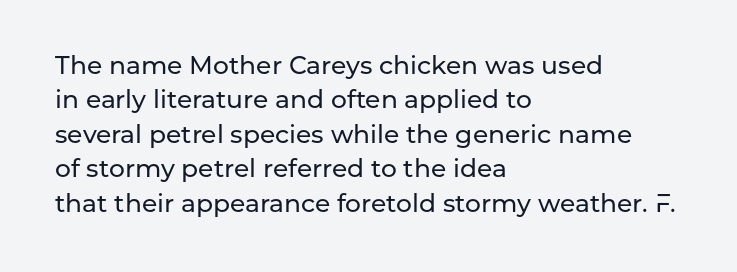
Style check: upright. All the whitespace from short lines collects on the right. Rule under the text: the space is simply empty. Leading matches the norm, producing a regular column.
